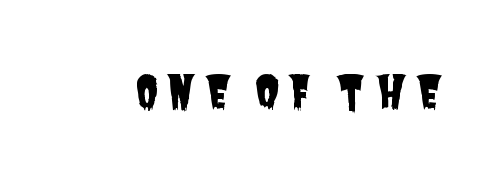
The letters carry no serifs — their stems end cleanly without finishing strokes. Lines of text with bare space underneath. The passage shown is typed in a proportional face where columns would drift.
